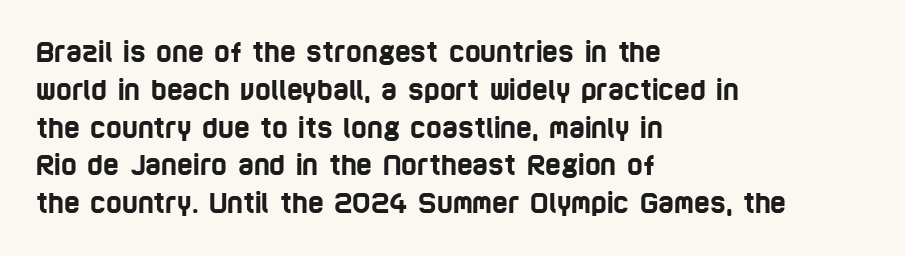
The image shows 27 px text type; set left-aligned, normal line spacing (1.4x), normal letter spacing, not underlined.
